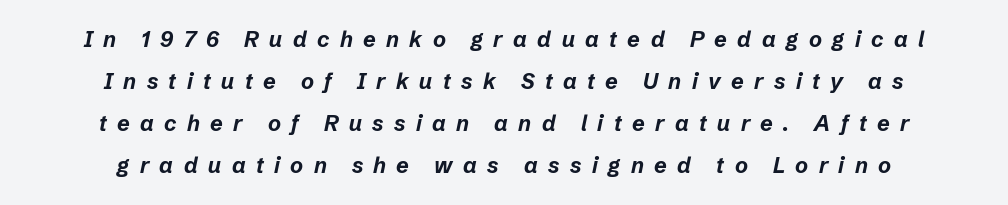
Q: Is the text bold? A: Yes.
Q: Is the text italic (slanted)? A: Yes, it leans right by about 12 degrees.
Q: Is the text underlined? A: No.
Q: How is the paragraph aligned? A: Centered.
Q: Is the spacing between letters normal or unusually wide? A: Unusually wide.
Q: Is the spacing between lines tight, normal or loose? A: Loose.
